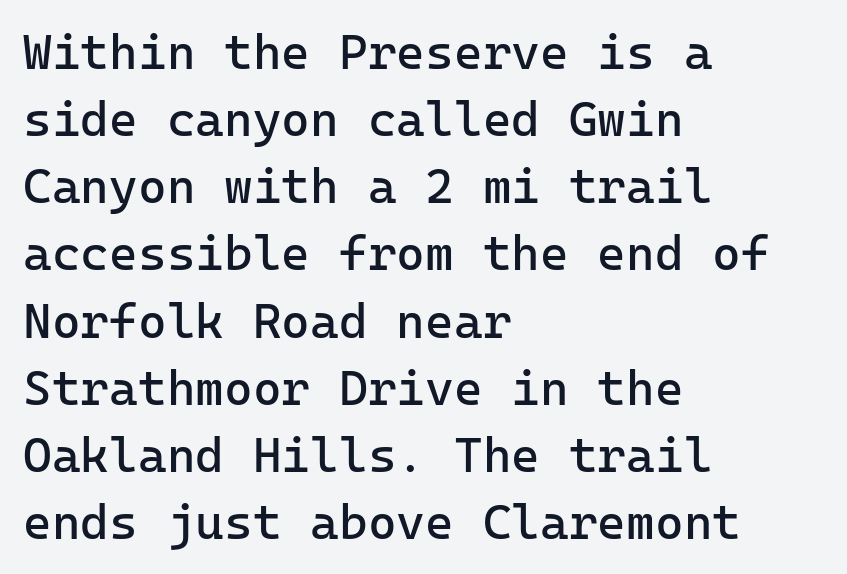
{"serif": "no", "italic": "no", "bold": "no", "weight": "regular", "width": "normal", "stroke_contrast": "low", "x_height": "medium", "underline": "no", "align": "left", "line_spacing": "normal", "line_spacing_ratio": 1.37, "letter_spacing": "normal", "letter_spacing_em": 0.0, "glyph_px": 49}
